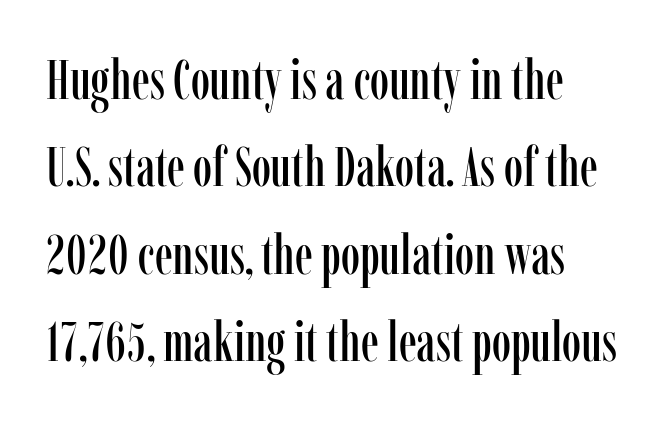
Examine the stroke ends and you'll spot serifs. When letters stand straight like this, we call the style roman or upright. These lines keep a tight, regular rhythm from letter to letter. You could not count columns in this text — the font is proportionally spaced.
